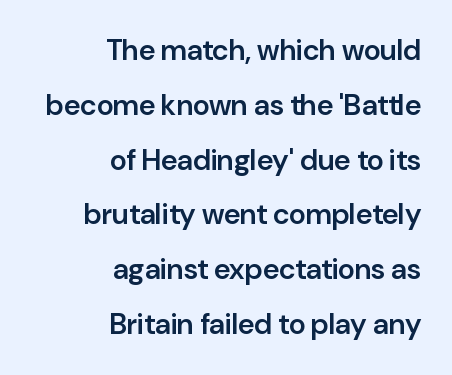
The image shows 29 px semibold sans-serif type, upright; set right-aligned, line spacing 1.89x, normal letter spacing, not underlined; low stroke contrast and a medium x-height.
